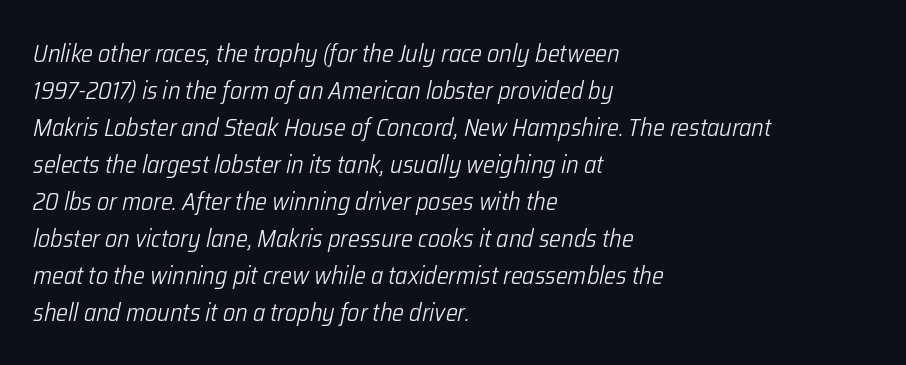
Q: Is the text bold? A: No.
Q: Is the text italic (slanted)? A: Yes, it leans right by about 12 degrees.
Q: Is the text underlined? A: No.
Q: How is the paragraph aligned? A: Left-aligned.
Q: Is the spacing between letters normal or unusually wide? A: Normal.
Q: Is the spacing between lines tight, normal or loose? A: Normal.
